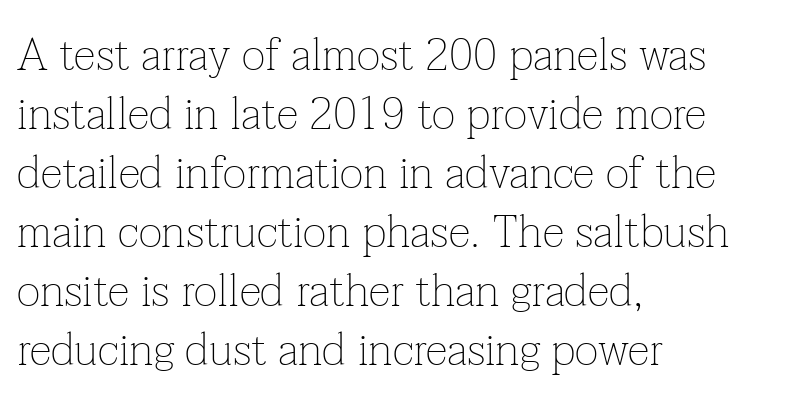
Q: Is the text bold? A: No.
Q: Is the text italic (slanted)? A: No, it is upright.
Q: Is the typeface a serif or a sans-serif typeface? A: Serif.
Q: Is the text underlined? A: No.
Q: How is the paragraph aligned? A: Left-aligned.
Q: Is the spacing between letters normal or unusually wide? A: Normal.
Q: Is the spacing between lines tight, normal or loose? A: Normal.
Q: Width (condensed, normal, or wide)? A: Normal.
Q: Stroke contrast? A: Low.
Q: x-height? A: Medium.
Q: Monospaced? A: No.
